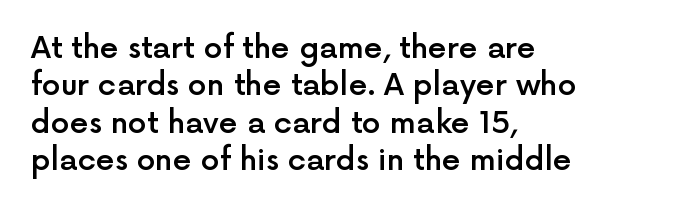
This is the in-between weight designers call semibold or demi. The leading is moderate, giving the passage an even texture. This rendering features lettering with no underline. The rendering uses natural spacing where letterforms have individual widths. Tracking here is standard; glyphs follow each other at the usual distance. Teacher's note: observe the even left margin — that is flush-left alignment.
